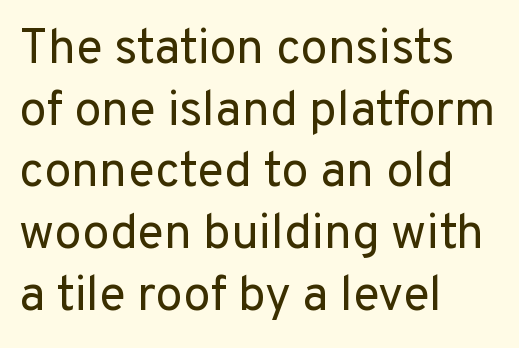
The image shows 49 px regular-weight sans-serif type, upright; set left-aligned, normal line spacing (1.26x), normal letter spacing, not underlined; low stroke contrast and a medium x-height.
